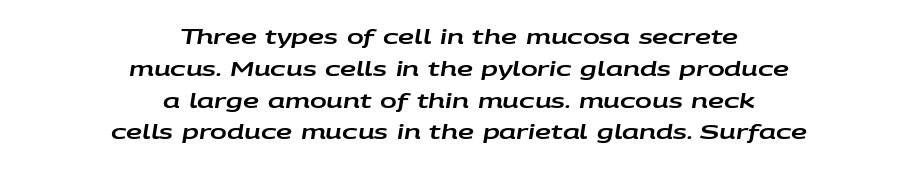
Q: Is the text italic (slanted)? A: Yes, it leans right by about 9 degrees.
Q: Is the text underlined? A: No.
Q: How is the paragraph aligned? A: Centered.
Q: Is the spacing between letters normal or unusually wide? A: Normal.
Q: Is the spacing between lines tight, normal or loose? A: Normal.
